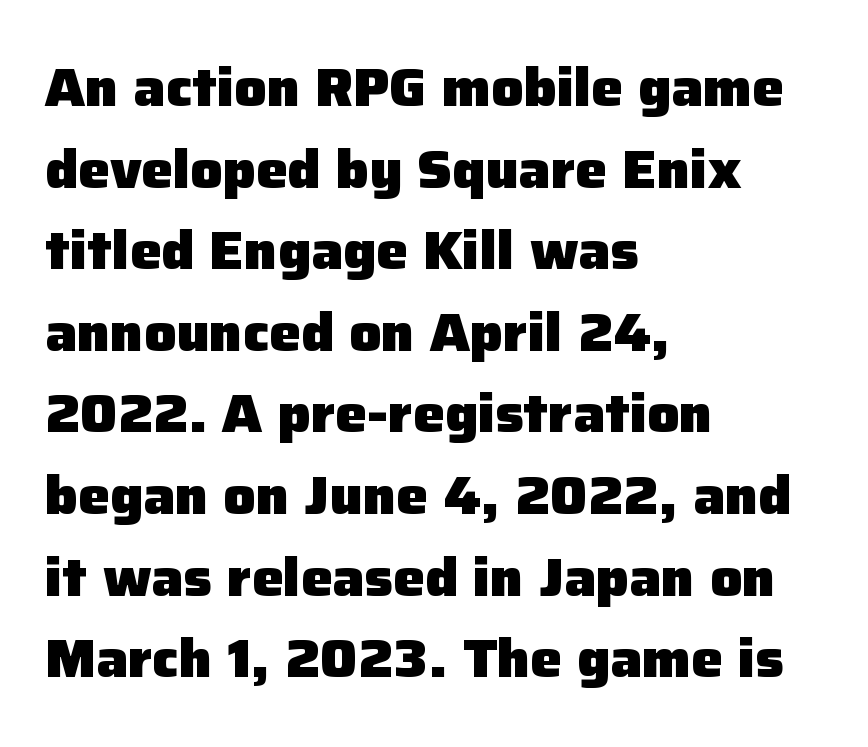
{"serif": "no", "italic": "no", "bold": "yes", "weight": "heavy", "width": "normal", "stroke_contrast": "low", "x_height": "medium", "monospaced": "no", "underline": "no", "align": "left", "line_spacing": "normal", "line_spacing_ratio": 1.54, "letter_spacing": "normal", "letter_spacing_em": 0.0, "glyph_px": 53}
